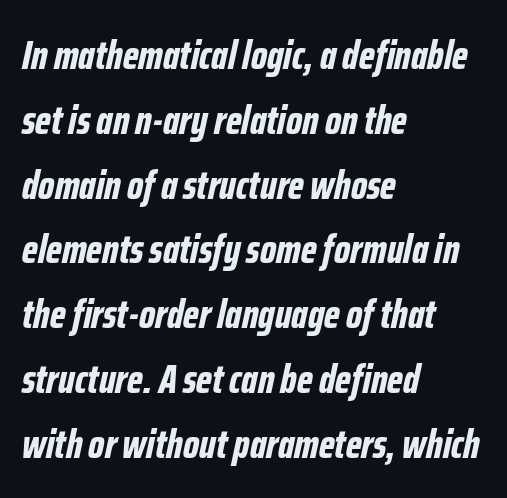
The image shows 41 px bold, condensed type, italic (leaning right); set left-aligned, normal line spacing (1.58x), normal letter spacing, not underlined; low stroke contrast and a medium x-height.
